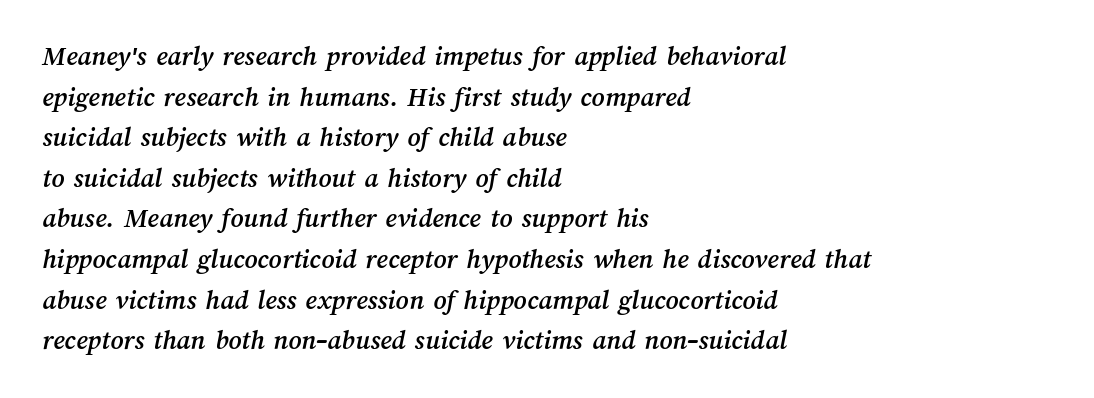
Descender tails drop into unmarked territory. Caption: multi-line text, flush left, ragged right. Honestly, the row spacing looks completely unremarkable. This rendering leaves character spacing at its baseline value. The letters advance in unequal steps, a hallmark of proportional type.
